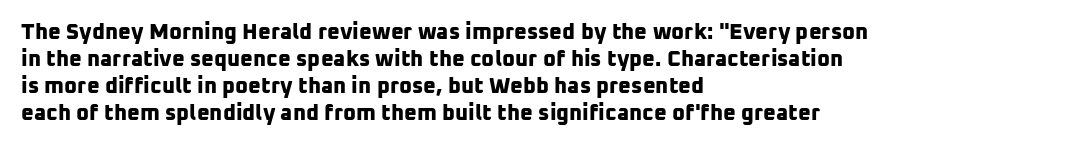
{"bold": "yes", "underline": "no", "align": "left", "line_spacing_ratio": 1.23, "letter_spacing": "normal", "letter_spacing_em": 0.0, "glyph_px": 22}
